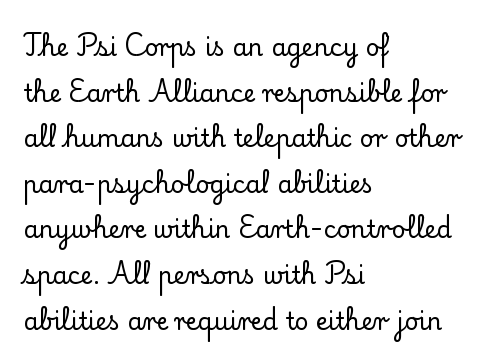
{"italic": "no", "underline": "no", "align": "left", "line_spacing": "loose", "line_spacing_ratio": 1.9, "letter_spacing": "normal", "letter_spacing_em": 0.0, "glyph_px": 24}
